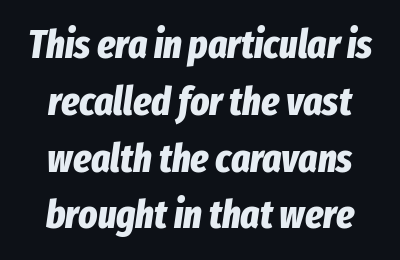
The image shows 40 px bold, condensed type, italic (leaning right); set centered, normal line spacing (1.42x), normal letter spacing, not underlined; low stroke contrast and a medium x-height.
